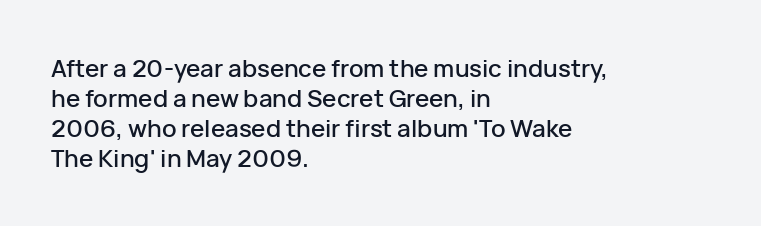
The image shows 24 px text type, upright; set left-aligned, normal line spacing (1.25x), normal letter spacing, not underlined.
